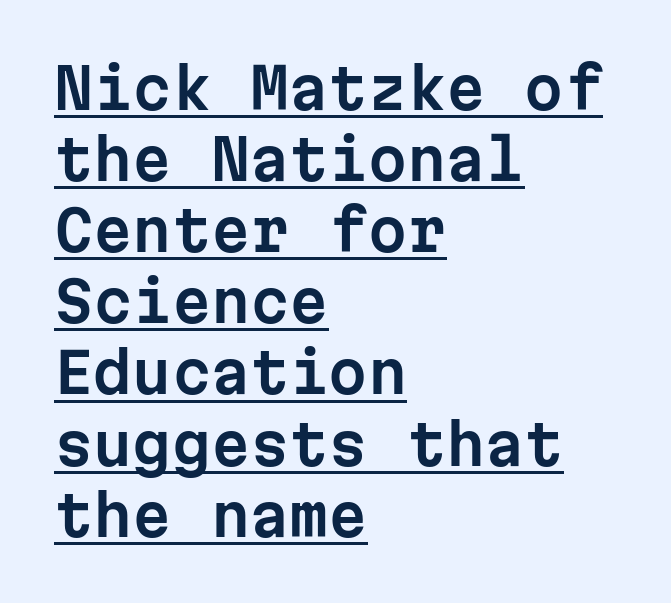
Q: Is the text italic (slanted)? A: No, it is upright.
Q: Is the typeface a serif or a sans-serif typeface? A: Sans-serif.
Q: Is the text underlined? A: Yes.
Q: How is the paragraph aligned? A: Left-aligned.
Q: Is the spacing between letters normal or unusually wide? A: Normal.
Q: Is the spacing between lines tight, normal or loose? A: Normal.
Q: Width (condensed, normal, or wide)? A: Normal.
Q: Stroke contrast? A: Low.
Q: x-height? A: Medium.
Q: Monospaced? A: Yes.
